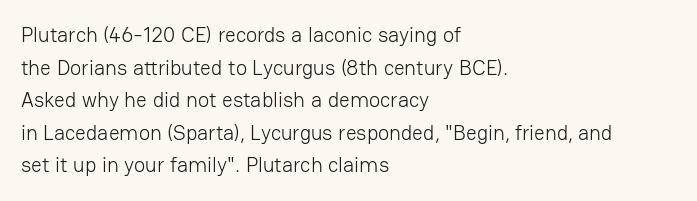
The axis of the letterforms is exactly vertical. Here the glyphs are tracked normally, forming tight word shapes. Descenders hang freely into open space. Line beginnings align vertically; line endings do not. The rows are spaced the way most documents space them.
